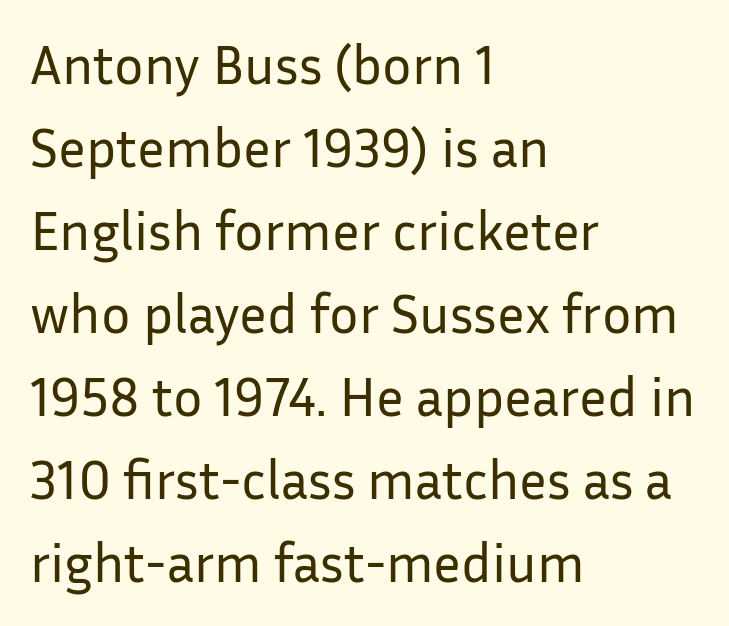
Q: Is the text bold? A: No.
Q: Is the text italic (slanted)? A: No, it is upright.
Q: Is the typeface a serif or a sans-serif typeface? A: Sans-serif.
Q: Is the text underlined? A: No.
Q: How is the paragraph aligned? A: Left-aligned.
Q: Is the spacing between letters normal or unusually wide? A: Normal.
Q: Is the spacing between lines tight, normal or loose? A: Normal.
Q: Width (condensed, normal, or wide)? A: Normal.
Q: Stroke contrast? A: Low.
Q: x-height? A: Medium.
Q: Monospaced? A: No.
